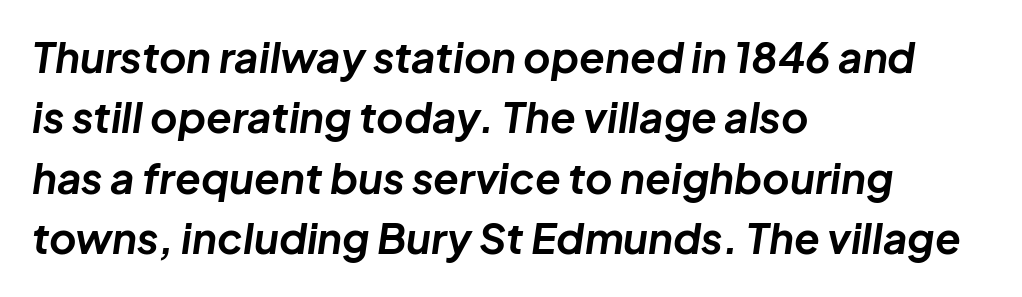
Descenders are the only things crossing below the line. Note the varied advance widths — an 'i' is clearly narrower than an 'm'. The letters are bold, with thick, heavy strokes. Horizontal bands of white between lines are of average thickness. Nobody touched the tracking dial on this one. An italicized treatment has been applied to the whole sample.
